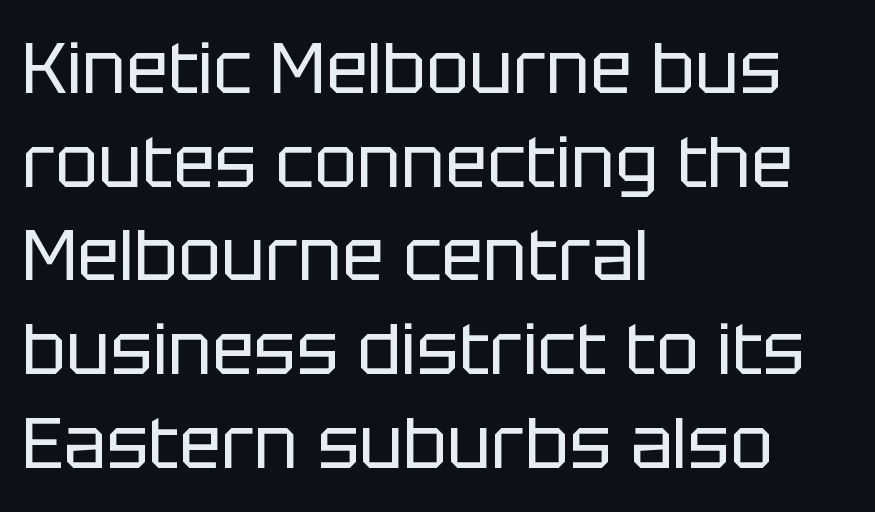
Q: Is the text bold? A: No.
Q: Is the text italic (slanted)? A: No, it is upright.
Q: Is the typeface a serif or a sans-serif typeface? A: Sans-serif.
Q: Is the text underlined? A: No.
Q: How is the paragraph aligned? A: Left-aligned.
Q: Is the spacing between letters normal or unusually wide? A: Normal.
Q: Is the spacing between lines tight, normal or loose? A: Normal.
Q: Width (condensed, normal, or wide)? A: Normal.
Q: Stroke contrast? A: Low.
Q: x-height? A: Large.
Q: Monospaced? A: No.
